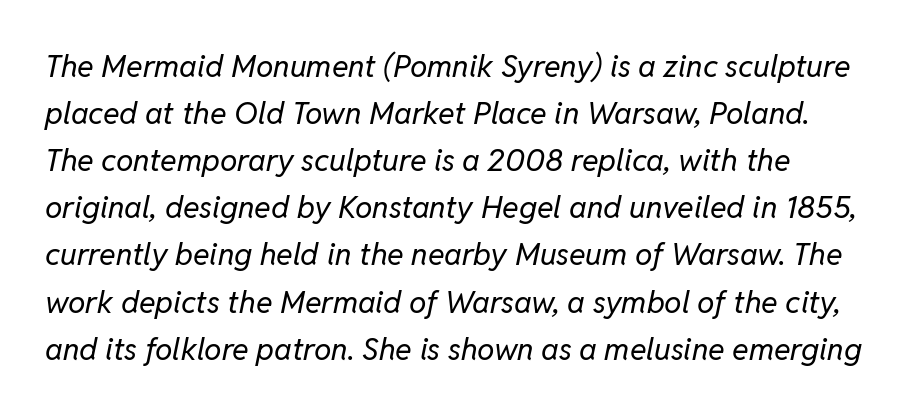
The specimen reads as italic at a glance. Weight class: somewhere from thin through regular. Spacing between characters is what you'd get straight out of the box. Unmarked baselines from the first word to the last.
